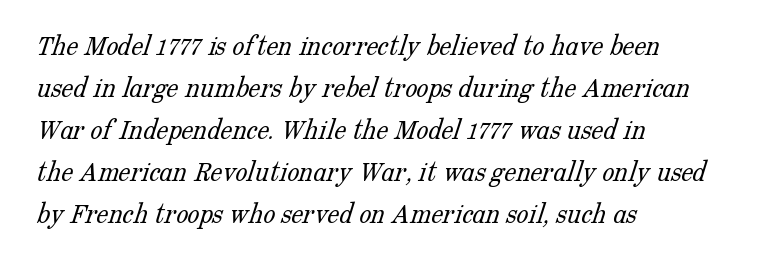
Q: Is the text bold? A: No.
Q: Is the typeface a serif or a sans-serif typeface? A: Serif.
Q: Is the text underlined? A: No.
Q: How is the paragraph aligned? A: Left-aligned.
Q: Is the spacing between letters normal or unusually wide? A: Normal.
Q: Is the spacing between lines tight, normal or loose? A: Normal.
Q: Width (condensed, normal, or wide)? A: Normal.
Q: Stroke contrast? A: Low.
Q: x-height? A: Medium.
Q: Monospaced? A: No.
